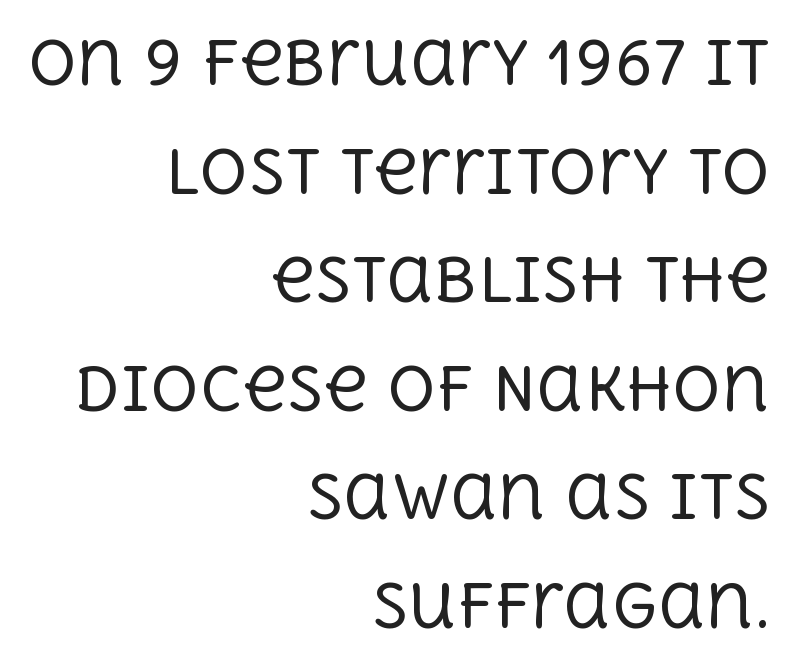
The typesetter chose a ragged-left arrangement here. This is serif lettering, the kind often seen in printed books. The face used here is proportionally spaced, like ordinary book or web type. Unlike italic type, these characters show no tilt at all. Heft: none added — not bold. Students, note that the glyphs here touch the page at normal intervals.
